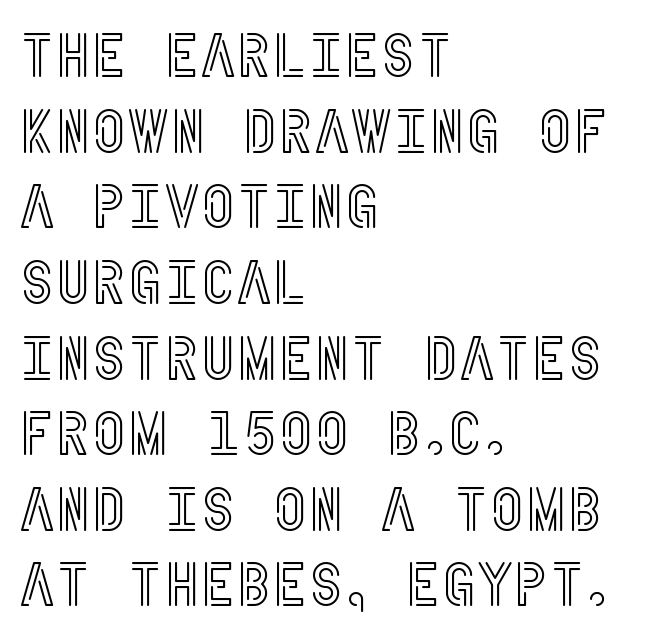
The image shows 62 px condensed type, upright; set left-aligned, line spacing 1.22x, normal letter spacing, not underlined; a large x-height.
